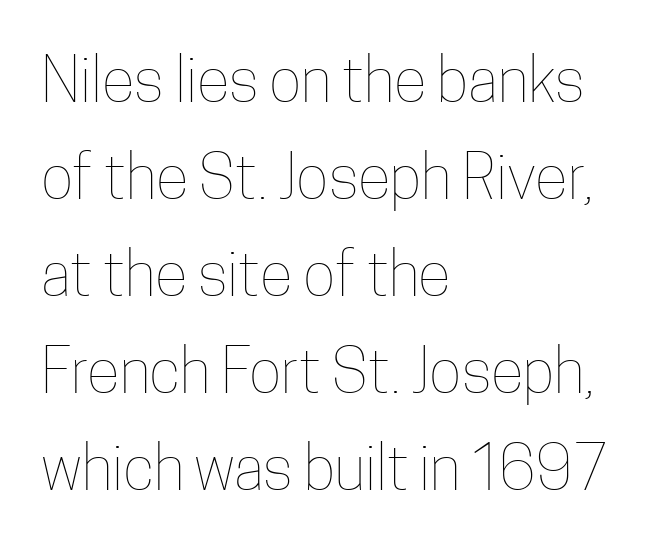
Varying glyph widths throughout — classic text-font behaviour. The typesetter chose a ragged-right arrangement here. Stroke mass is kept to a normal reading level or below. The space directly below the letters is spotless. Observe the ordinary spacing: letters are neighbours, not strangers.
